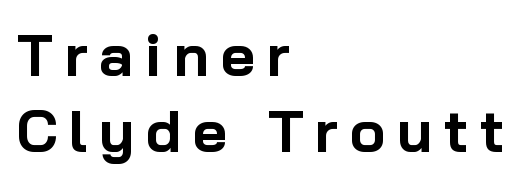
{"serif": "no", "italic": "no", "bold": "yes", "weight": "bold", "width": "normal", "stroke_contrast": "low", "x_height": "medium", "monospaced": "no", "underline": "no", "align": "left", "line_spacing": "normal", "line_spacing_ratio": 1.29, "letter_spacing": "wide", "letter_spacing_em": 0.2, "glyph_px": 59}
